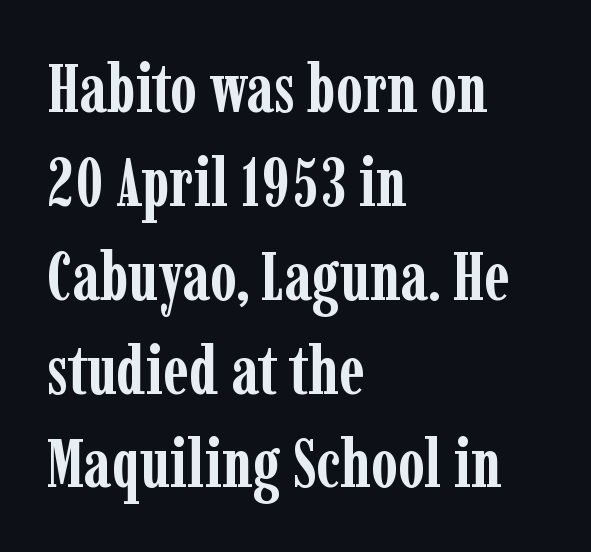
The image shows 68 px semibold, condensed serif type, upright; set left-aligned, normal line spacing (1.38x), normal letter spacing, not underlined; low stroke contrast and a medium x-height.
